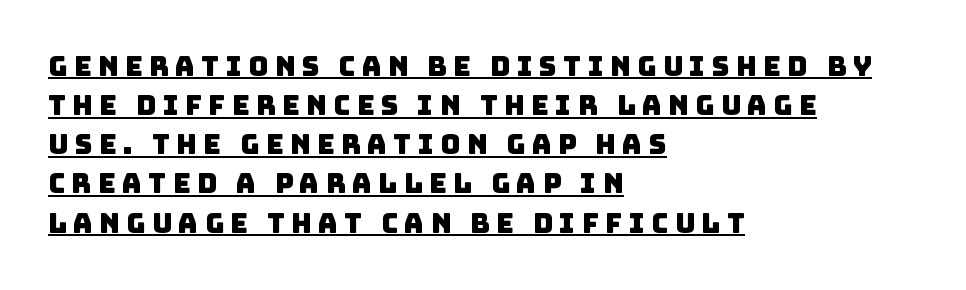
Q: Is the text underlined? A: Yes.
Q: How is the paragraph aligned? A: Left-aligned.
Q: Is the spacing between letters normal or unusually wide? A: Unusually wide.
Q: Is the spacing between lines tight, normal or loose? A: Normal.
